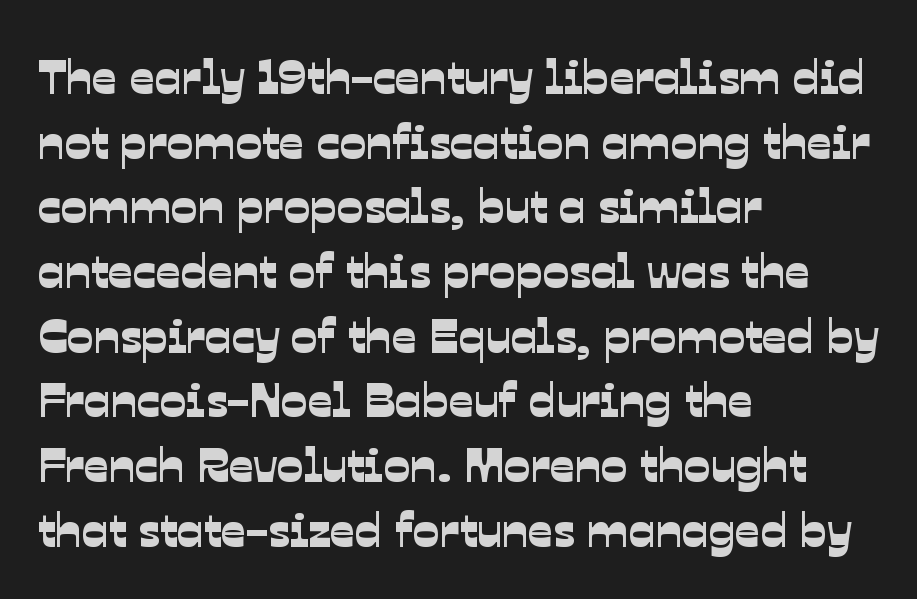
Q: Is the typeface a serif or a sans-serif typeface? A: Sans-serif.
Q: Is the text underlined? A: No.
Q: How is the paragraph aligned? A: Left-aligned.
Q: Is the spacing between letters normal or unusually wide? A: Normal.
Q: Is the spacing between lines tight, normal or loose? A: Normal.
Q: Width (condensed, normal, or wide)? A: Normal.
Q: Stroke contrast? A: Low.
Q: x-height? A: Medium.
Q: Monospaced? A: No.
